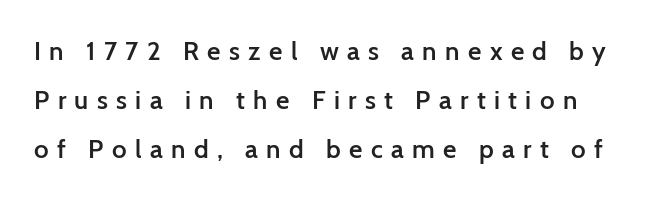
Q: Is the text bold? A: Semi-bold.
Q: Is the text italic (slanted)? A: No, it is upright.
Q: Is the text underlined? A: No.
Q: Is the spacing between letters normal or unusually wide? A: Unusually wide.
